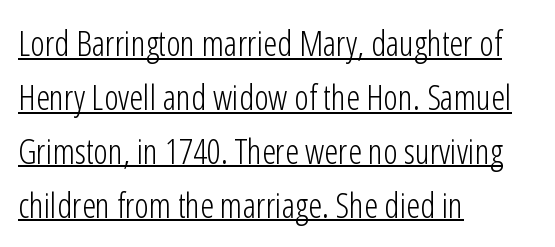
A typesetter would label this face a sans. The face used here appears with an underline applied. The lines are quadded left. A typesetter would mark this as roman, not italic.
